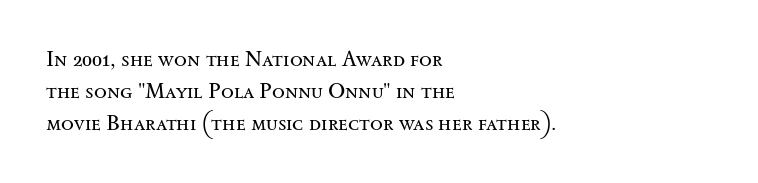
Is the block centered? No — it sits flush against the left margin. Honestly, the row spacing looks completely unremarkable. Check under the words: just untouched page. Ascenders rise straight up at ninety degrees. Nobody touched the tracking dial on this one.
